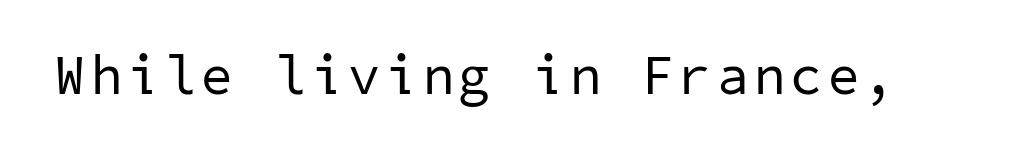
Has an underline been added? It has not. A quiet, ordinary-to-light weight characterises the typeface. Look at the bottom of the vertical strokes: they stop flat, with no serifs.
